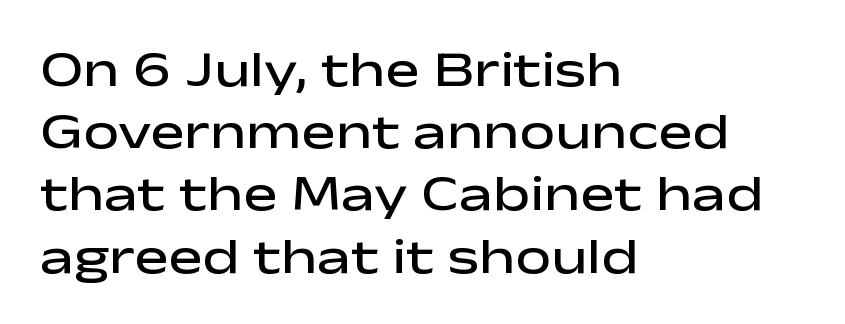
{"serif": "no", "italic": "no", "bold": "semi", "weight": "semibold", "width": "wide", "stroke_contrast": "low", "x_height": "medium", "monospaced": "no", "underline": "no", "align": "left", "line_spacing_ratio": 1.22, "letter_spacing": "normal", "letter_spacing_em": 0.0, "glyph_px": 51}
